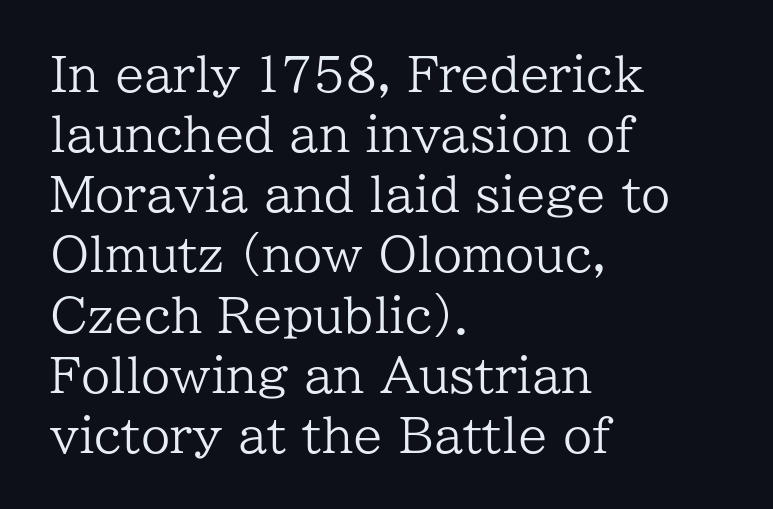
{"serif": "yes", "italic": "no", "bold": "no", "weight": "regular", "width": "normal", "stroke_contrast": "low", "x_height": "medium", "monospaced": "no", "underline": "no", "align": "left", "line_spacing": "normal", "line_spacing_ratio": 1.28, "letter_spacing": "normal", "letter_spacing_em": 0.0, "glyph_px": 47}
